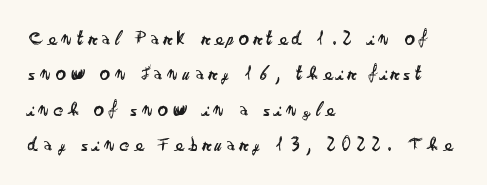
{"italic": "no", "bold": "no", "underline": "no", "align": "left", "line_spacing_ratio": 1.77, "letter_spacing": "wide", "letter_spacing_em": 0.26, "glyph_px": 20}
